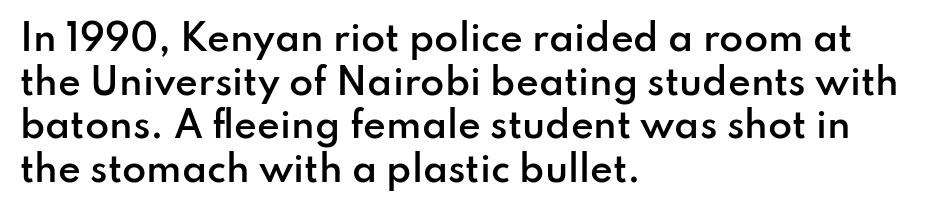
The image shows 35 px semibold sans-serif type, upright; set left-aligned, normal line spacing (1.25x), normal letter spacing, not underlined; low stroke contrast and a small x-height.
